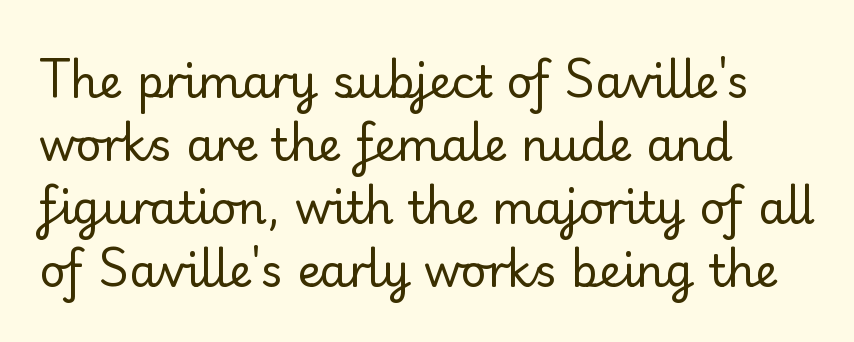
The image shows 45 px regular-weight serif type, upright; set left-aligned, normal line spacing (1.4x), normal letter spacing, not underlined; low stroke contrast and a small x-height.
